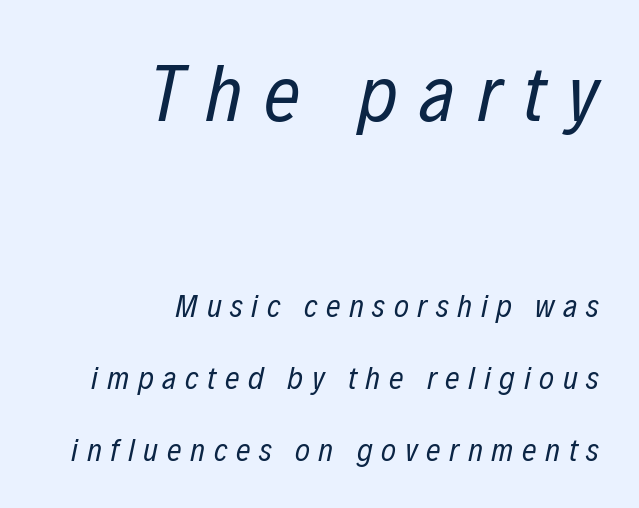
{"italic": "yes", "lean": "right", "slant_degrees": 12, "bold": "no", "weight": "regular", "width": "condensed", "stroke_contrast": "low", "x_height": "medium", "monospaced": "no", "underline": "no", "align": "right", "line_spacing": "loose", "line_spacing_ratio": 2.25, "letter_spacing": "wide", "letter_spacing_em": 0.27, "larger_block": "first", "size_ratio": 2.5, "glyph_px": 80}
